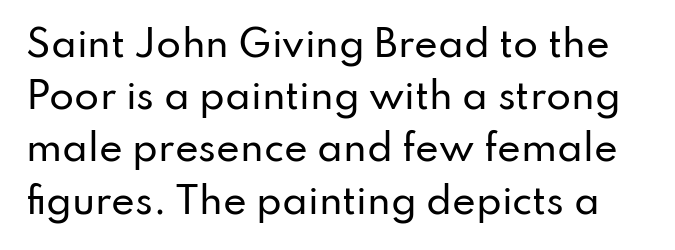
Regarding leading, the lines here are spaced in the standard way. Unlike italic type, these characters show no tilt at all. The strip under each line holds only bare page. Font category for this specimen: sans-serif. Here the designer chose a conventional face with non-uniform glyph widths. Observe the ordinary spacing: letters are neighbours, not strangers.
